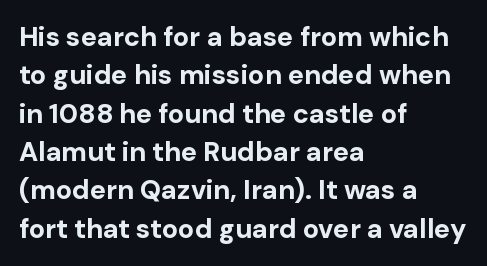
Glyph-to-glyph distance matches everyday printed text. Notice how thick the strokes are: this is what a full bold looks like. A normal amount of white space separates one row of letters from the next. Only glyphs here, with clear space below each row. Vertical strokes here are truly vertical.
